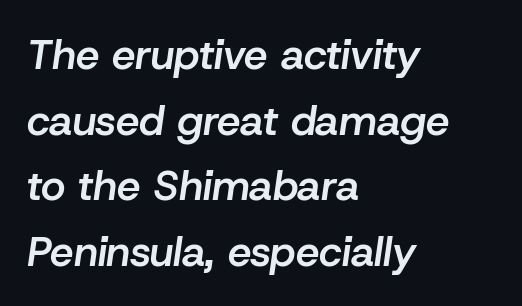
{"italic": "yes", "lean": "right", "slant_degrees": 8, "bold": "semi", "weight": "semibold", "width": "normal", "stroke_contrast": "low", "x_height": "medium", "monospaced": "no", "underline": "no", "align": "left", "line_spacing": "normal", "line_spacing_ratio": 1.56, "letter_spacing": "normal", "letter_spacing_em": 0.0, "glyph_px": 42}
